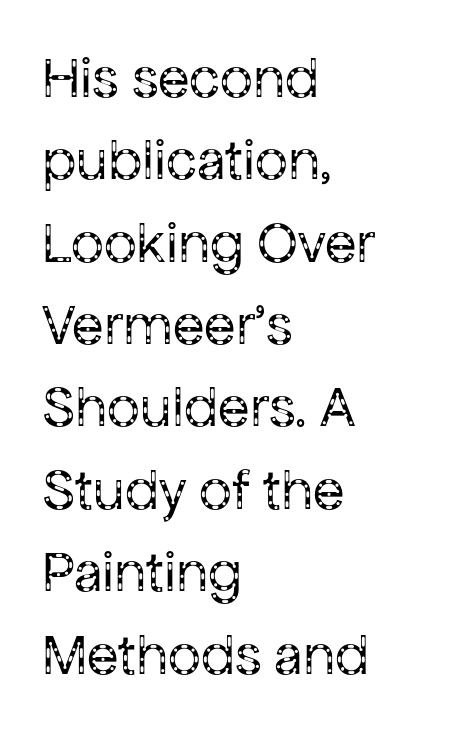
Horizontal alignment here is leftward, the default for most running prose. Rows of type keep a routine distance in the vertical direction. Varying glyph widths throughout — classic text-font behaviour. Anything drawn beneath the words? Only blank space. The rendering shows plain stroke endings on the letterforms — a sans-serif design.
